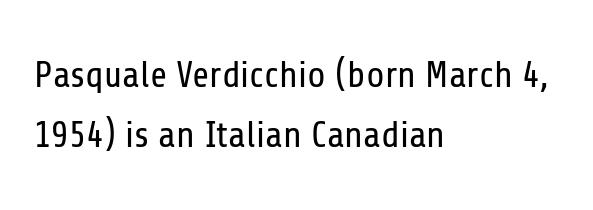
The designer went with a sans here, leaving each stem footless. You can tell it's not italic because the verticals are truly vertical. No heavy texture on the line: the type isn't bold. A normal amount of white space separates one row of letters from the next. The rendering keeps characters at their native spacing.
